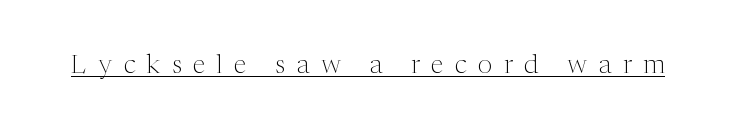
The image shows 26 px text type, upright; set unusually wide letter spacing (+0.44 em), underlined.
